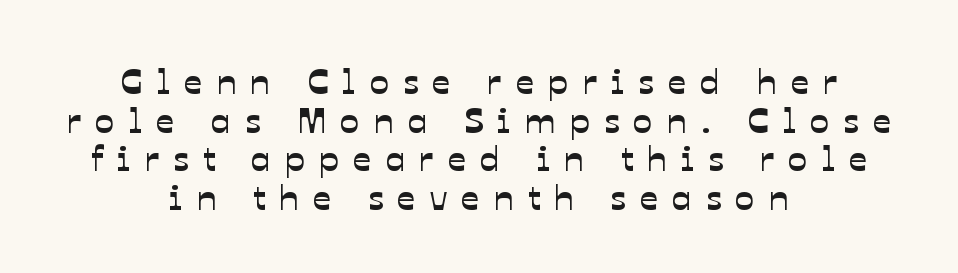
This rendering widens character spacing well past its baseline value. Typeset on center — no edge is straight. Here the designer chose a conventional face with non-uniform glyph widths. Typographically, this falls in the sans-serif category. This block would grow much taller if given ordinary leading; it's compressed now. Decoration check: the copy has no underline.
